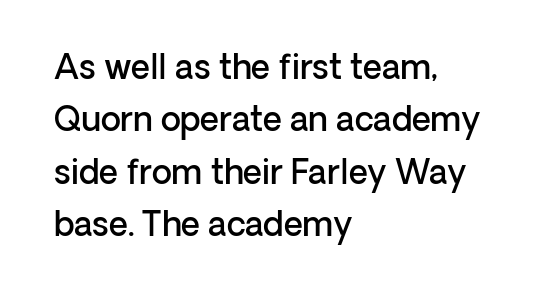
{"serif": "no", "italic": "no", "bold": "semi", "weight": "semibold", "width": "normal", "stroke_contrast": "low", "x_height": "medium", "monospaced": "no", "underline": "no", "align": "left", "line_spacing": "normal", "line_spacing_ratio": 1.59, "letter_spacing": "normal", "letter_spacing_em": 0.0, "glyph_px": 33}
